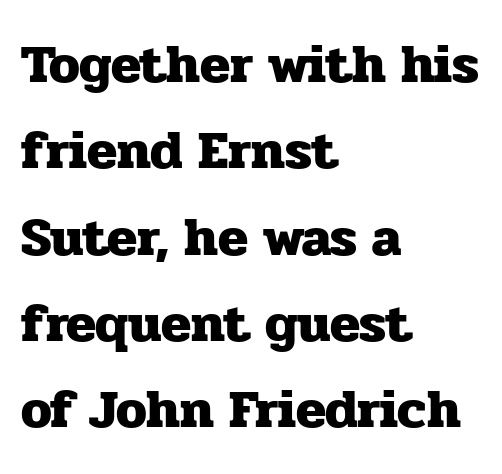
The image shows 55 px heavy serif type, upright; set left-aligned, normal line spacing (1.57x), normal letter spacing, not underlined; low stroke contrast and a medium x-height.
